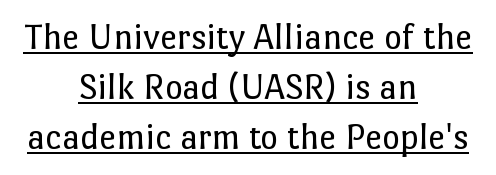
The font's upright variant was chosen for this text. This rendering features underlined lettering. Centered paragraph, ragged on both sides. The letters sit at their default tracking, neither squeezed nor spread.
